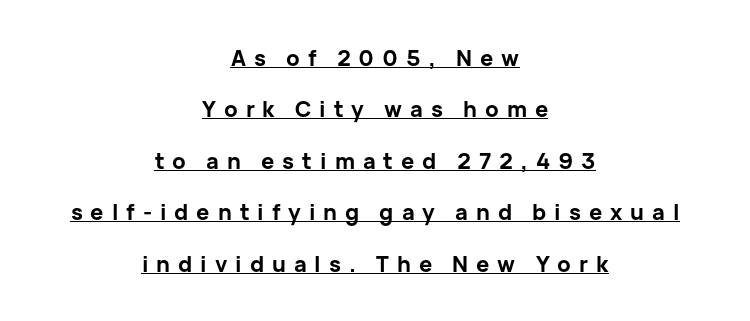
The image shows 22 px bold type, upright; set centered, loose line spacing (2.34x), unusually wide letter spacing (+0.36 em), underlined.
